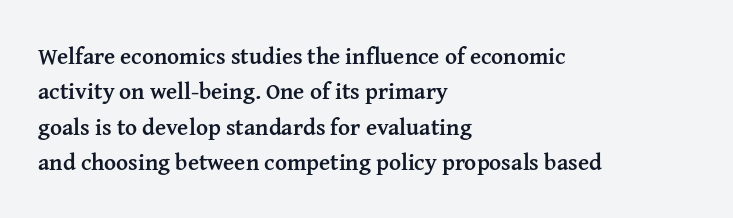
{"italic": "no", "bold": "yes", "underline": "no", "align": "left", "line_spacing": "normal", "line_spacing_ratio": 1.54, "letter_spacing": "normal", "letter_spacing_em": 0.0, "glyph_px": 23}
